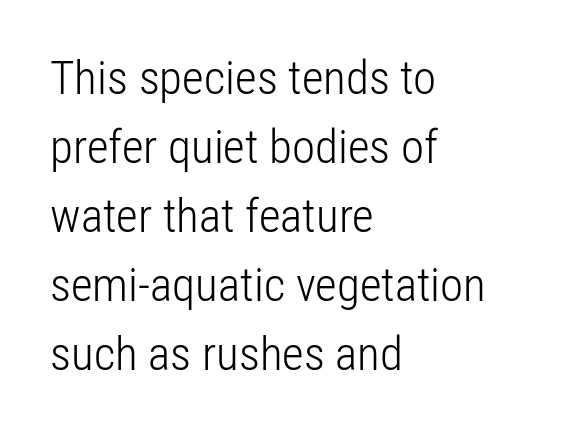
{"serif": "no", "italic": "no", "bold": "no", "weight": "light", "width": "condensed", "stroke_contrast": "low", "x_height": "medium", "monospaced": "no", "underline": "no", "align": "left", "line_spacing": "normal", "line_spacing_ratio": 1.47, "letter_spacing": "normal", "letter_spacing_em": 0.0, "glyph_px": 47}
